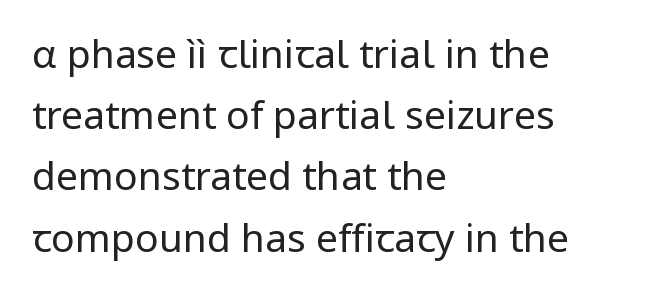
Q: Is the text bold? A: No.
Q: Is the text italic (slanted)? A: No, it is upright.
Q: Is the typeface a serif or a sans-serif typeface? A: Sans-serif.
Q: Is the text underlined? A: No.
Q: How is the paragraph aligned? A: Left-aligned.
Q: Is the spacing between letters normal or unusually wide? A: Normal.
Q: Is the spacing between lines tight, normal or loose? A: Normal.
Q: Width (condensed, normal, or wide)? A: Normal.
Q: Stroke contrast? A: Low.
Q: x-height? A: Medium.
Q: Monospaced? A: No.
